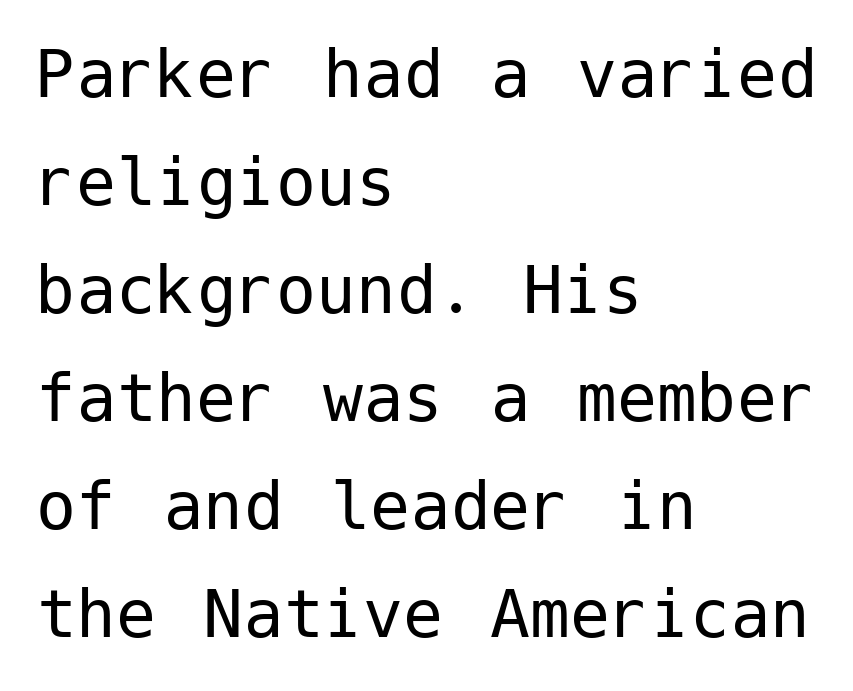
This sample keeps an unexceptional amount of space between lines. Decoration check: the copy has no underline. A typesetter would mark this as roman, not italic. The rendering shows plain stroke endings on the letterforms — a sans-serif design. All the whitespace from short lines collects on the right.
